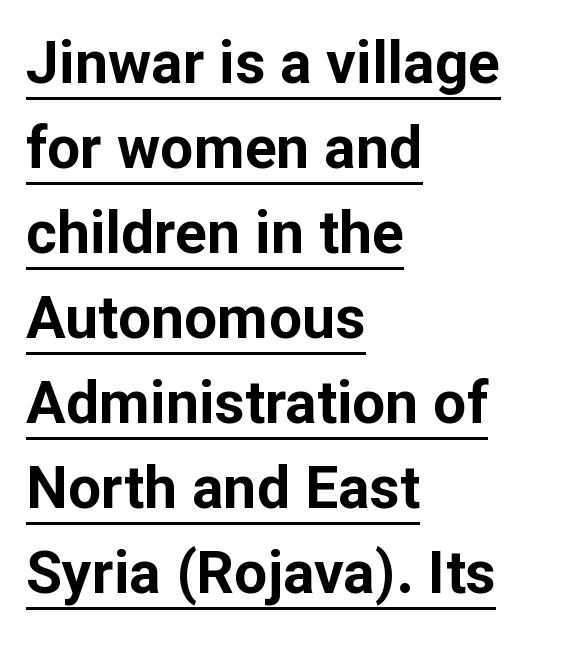
The image shows 59 px bold sans-serif type, upright; set left-aligned, normal line spacing (1.44x), normal letter spacing, underlined; low stroke contrast and a medium x-height.
